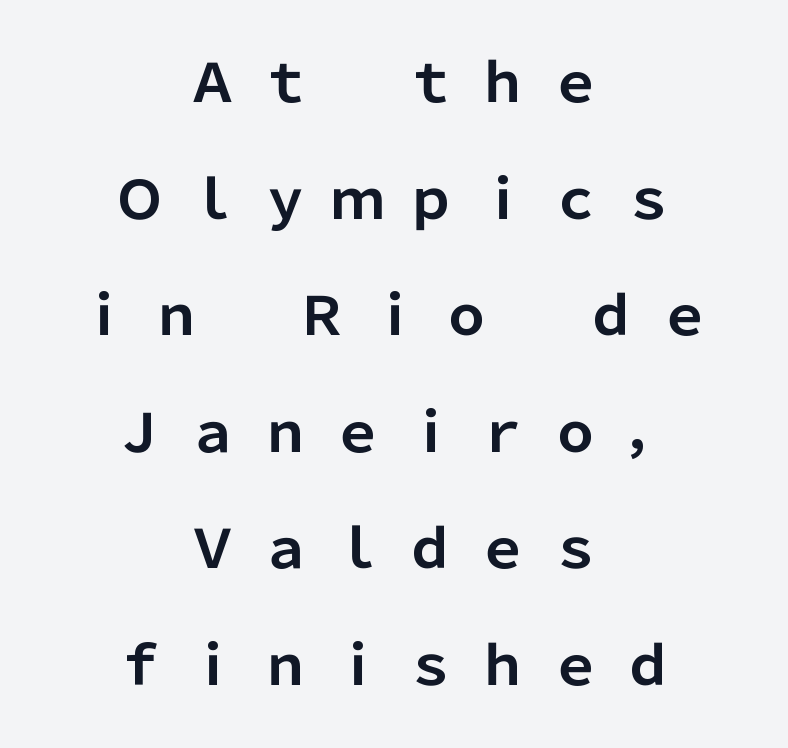
{"serif": "no", "italic": "no", "bold": "yes", "weight": "bold", "width": "normal", "stroke_contrast": "low", "x_height": "medium", "monospaced": "no", "underline": "no", "align": "center", "line_spacing": "loose", "line_spacing_ratio": 2.2, "letter_spacing": "wide", "letter_spacing_em": 0.37, "glyph_px": 53}
